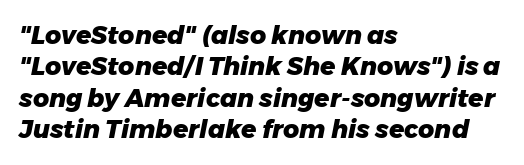
The image shows 25 px bold type, italic (leaning right); set left-aligned, normal line spacing (1.26x), normal letter spacing, not underlined.
